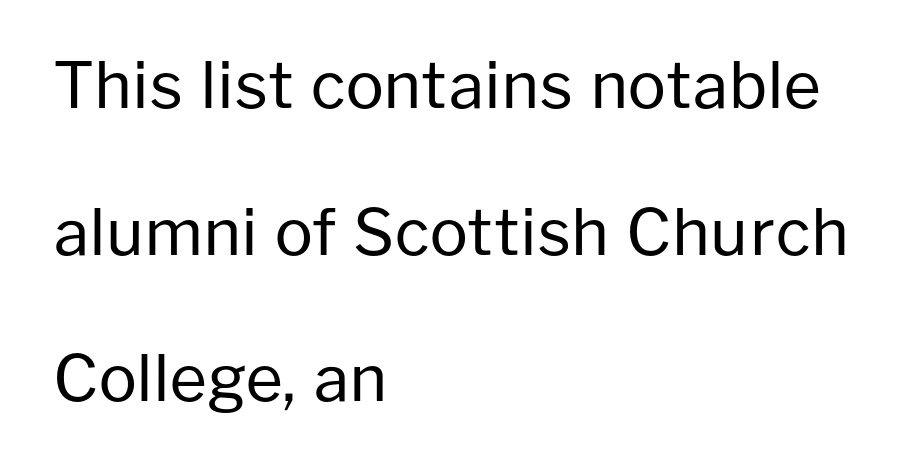
{"serif": "no", "italic": "no", "bold": "no", "weight": "regular", "width": "normal", "stroke_contrast": "low", "x_height": "medium", "monospaced": "no", "underline": "no", "align": "left", "line_spacing": "loose", "line_spacing_ratio": 2.29, "letter_spacing": "normal", "letter_spacing_em": 0.0, "glyph_px": 64}
